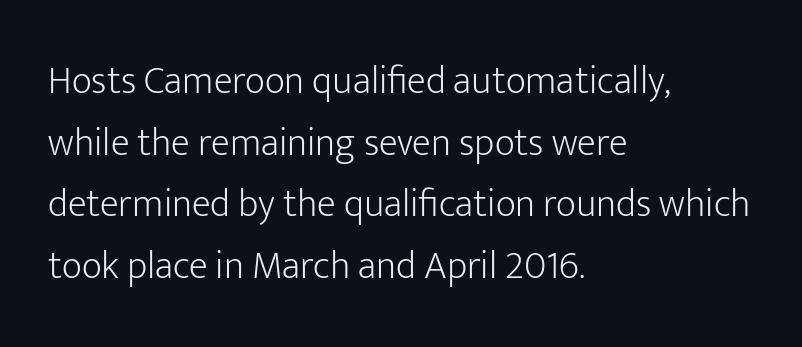
The letters advance in unequal steps, a hallmark of proportional type. The rag falls on the right side of this text block. If you drew a line through each stem, it would be perfectly vertical. Summary of weight: not heavy and not bold. Underline: absent. A typesetter would label this face a sans.
